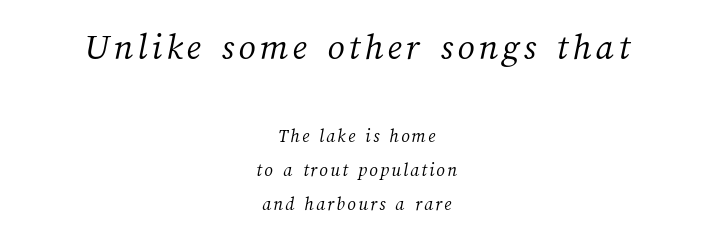
The image shows 38 px light type; set centered, line spacing 1.79x, not underlined; the first (top) block is 2.0x larger; medium stroke contrast and a medium x-height.
